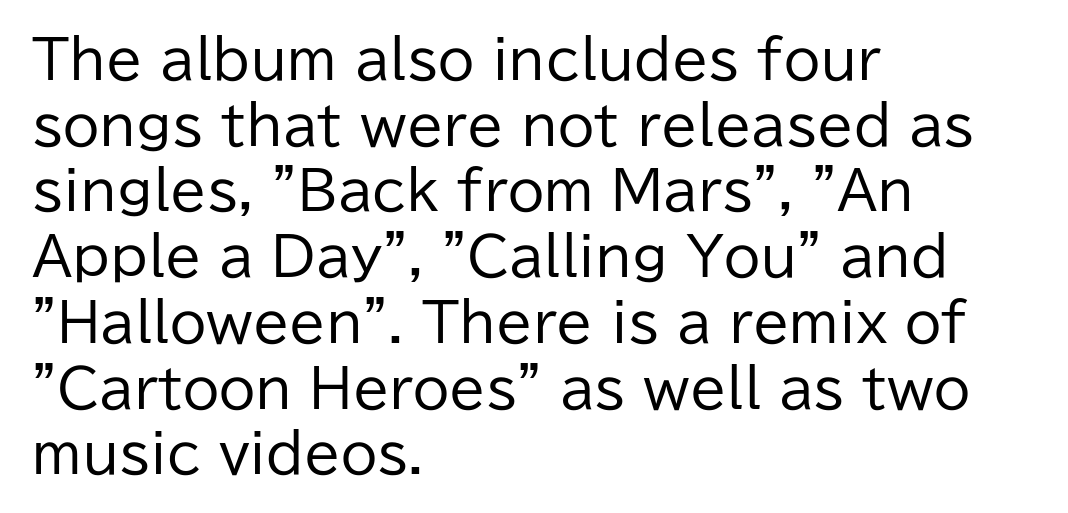
Q: Is the text bold? A: No.
Q: Is the text italic (slanted)? A: No, it is upright.
Q: Is the typeface a serif or a sans-serif typeface? A: Sans-serif.
Q: Is the text underlined? A: No.
Q: How is the paragraph aligned? A: Left-aligned.
Q: Is the spacing between letters normal or unusually wide? A: Normal.
Q: Width (condensed, normal, or wide)? A: Normal.
Q: Stroke contrast? A: Low.
Q: x-height? A: Medium.
Q: Monospaced? A: No.
